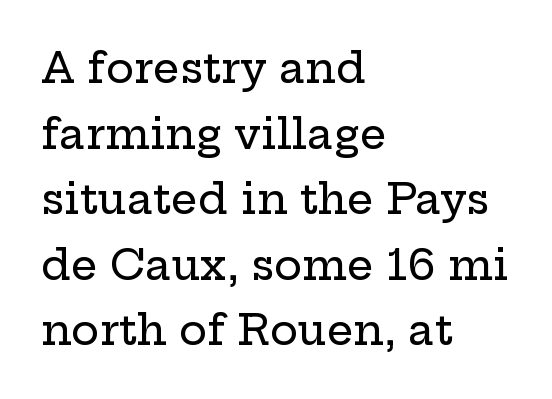
The image shows 42 px wide serif type, upright; set left-aligned, normal line spacing (1.56x), normal letter spacing, not underlined; low stroke contrast and a medium x-height.
